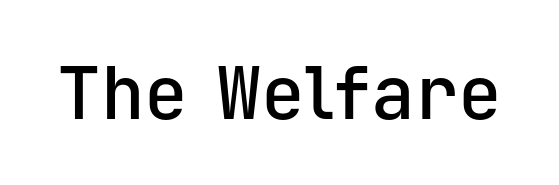
{"serif": "no", "italic": "no", "bold": "semi", "weight": "semibold", "width": "normal", "stroke_contrast": "low", "x_height": "medium", "monospaced": "yes", "underline": "no", "letter_spacing": "normal", "letter_spacing_em": 0.0, "glyph_px": 73}
